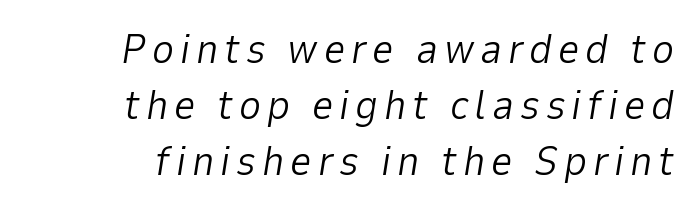
Compared with typical paragraphs, the rows here are spaced about the same. Each letter keeps its own natural width here, so spacing adapts to shape. Notice how the stems are inclined rather than vertical — that's the hallmark of italics. The weight would be labelled regular, book, light, or lighter still. The passage is arranged like a letterhead date or caption credit — flush right. Underline: absent.
